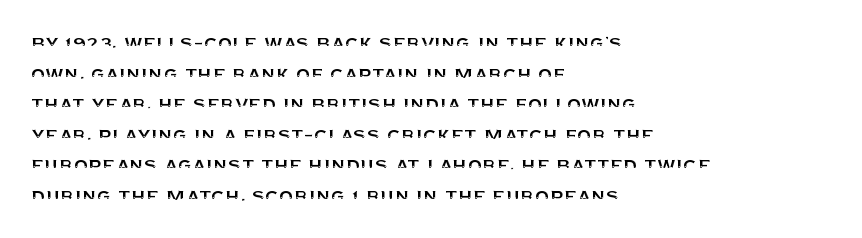
Q: Is the text italic (slanted)? A: No, it is upright.
Q: Is the text underlined? A: No.
Q: How is the paragraph aligned? A: Left-aligned.
Q: Is the spacing between letters normal or unusually wide? A: Normal.
Q: Is the spacing between lines tight, normal or loose? A: Normal.
